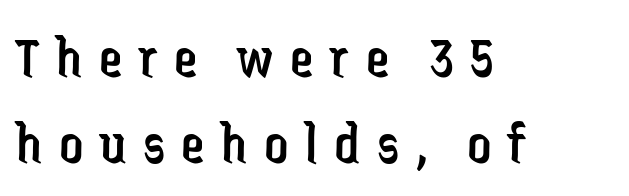
Compared with a typical body face, this is equally light or lighter still. Tracking here is generous; glyphs stand well apart from one another. Left-aligned paragraph, ragged on the right. Bare-footed words on every line. Regarding leading, the lines here are spaced in the standard way.
